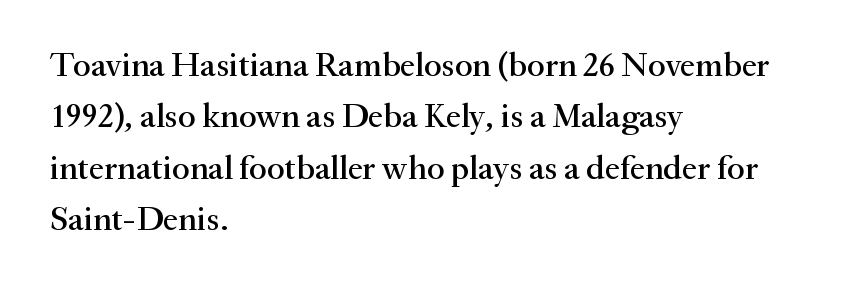
Q: Is the text italic (slanted)? A: No, it is upright.
Q: Is the typeface a serif or a sans-serif typeface? A: Serif.
Q: Is the text underlined? A: No.
Q: How is the paragraph aligned? A: Left-aligned.
Q: Is the spacing between letters normal or unusually wide? A: Normal.
Q: Is the spacing between lines tight, normal or loose? A: Normal.
Q: Width (condensed, normal, or wide)? A: Normal.
Q: Stroke contrast? A: Medium.
Q: x-height? A: Small.
Q: Monospaced? A: No.
